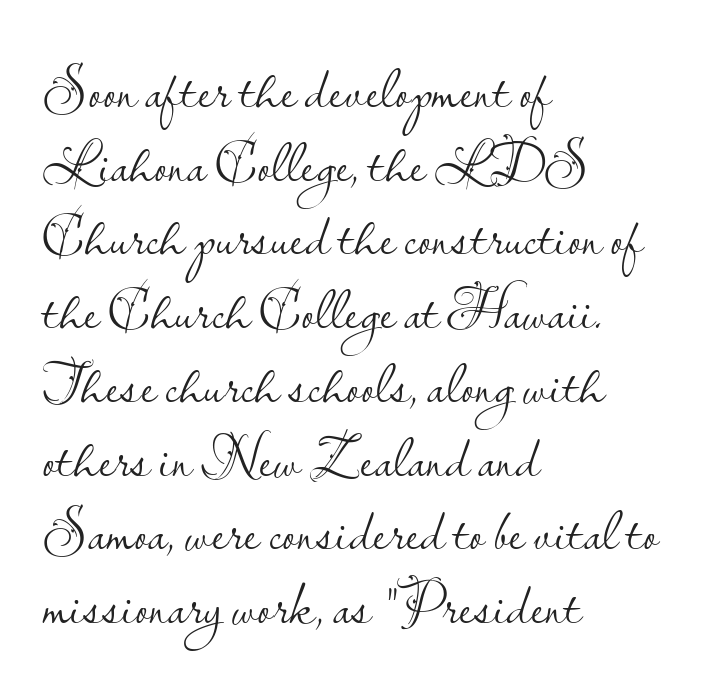
The image shows 59 px light sans-serif type; set left-aligned, normal line spacing (1.25x), normal letter spacing, not underlined; low stroke contrast and a small x-height.
